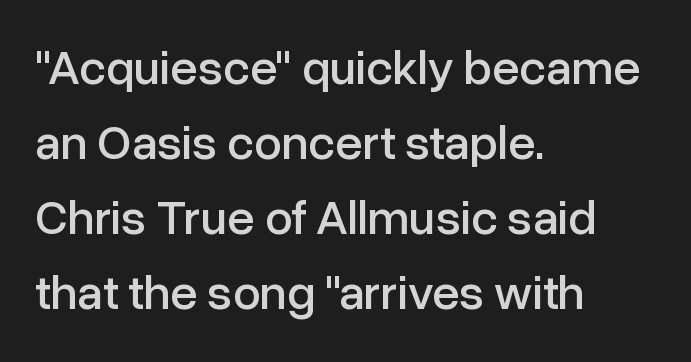
Q: Is the text italic (slanted)? A: No, it is upright.
Q: Is the typeface a serif or a sans-serif typeface? A: Sans-serif.
Q: Is the text underlined? A: No.
Q: How is the paragraph aligned? A: Left-aligned.
Q: Is the spacing between letters normal or unusually wide? A: Normal.
Q: Is the spacing between lines tight, normal or loose? A: Normal.
Q: Width (condensed, normal, or wide)? A: Normal.
Q: Stroke contrast? A: Low.
Q: x-height? A: Medium.
Q: Monospaced? A: No.
